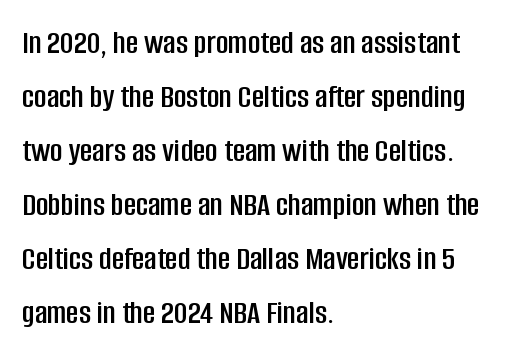
Tall strokes in this sample are plumb rather than angled. Rule under the text: the space is simply empty. Each letter keeps its own natural width here, so spacing adapts to shape. Observe the absence of serifs on each vertical stroke in this sample.
